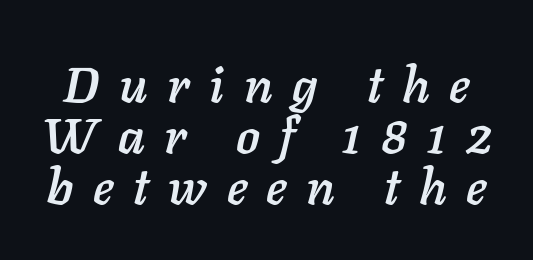
Do the characters align in a grid? No, the font is proportional. Line spacing here is tight. The font's italic variant was chosen for this text. Underlining? Definitely not there. Inter-character spacing is expanded well beyond the font's built-in metrics.
